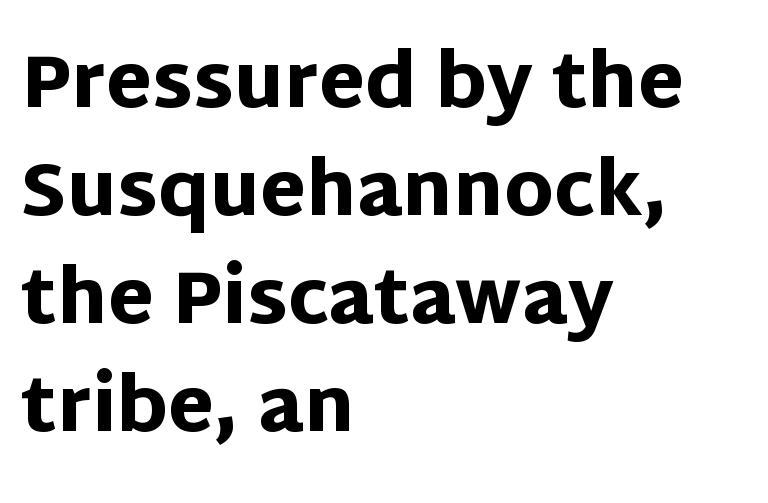
These lines are rendered in a variable-pitch font. Characters remain perfectly vertical along every line. Teacher's note: observe the even left margin — that is flush-left alignment. Quick note: interline space is typical. What stands out about the letter spacing? Nothing — it is the standard amount. Typesetter's note: full bold, strokes at maximum text heaviness.
